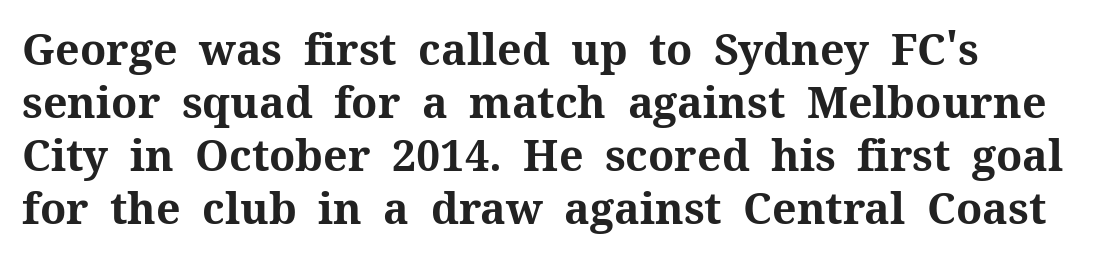
{"serif": "yes", "italic": "no", "bold": "yes", "weight": "bold", "width": "normal", "stroke_contrast": "medium", "x_height": "medium", "monospaced": "no", "underline": "no", "line_spacing_ratio": 1.23, "letter_spacing": "normal", "letter_spacing_em": 0.0, "glyph_px": 43}
